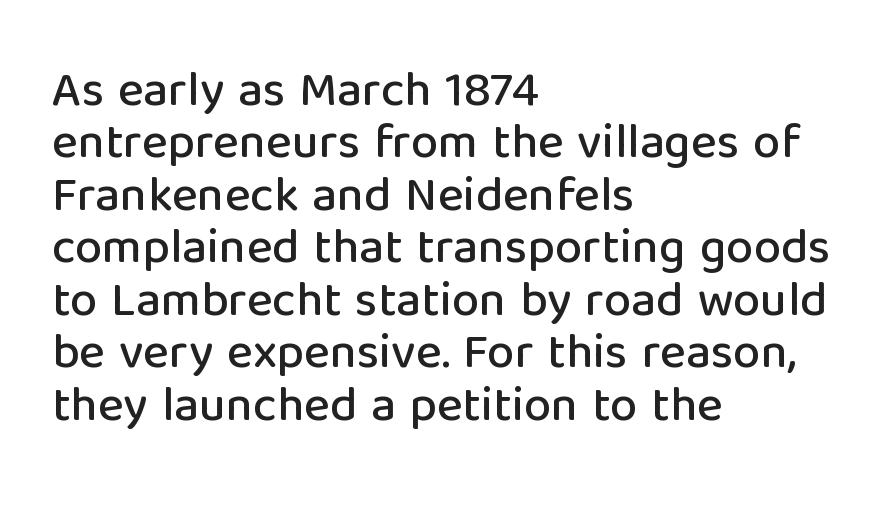
{"serif": "no", "italic": "no", "width": "normal", "stroke_contrast": "low", "x_height": "medium", "monospaced": "no", "underline": "no", "align": "left", "line_spacing": "tight", "line_spacing_ratio": 1.07, "letter_spacing": "normal", "letter_spacing_em": 0.0, "glyph_px": 49}
